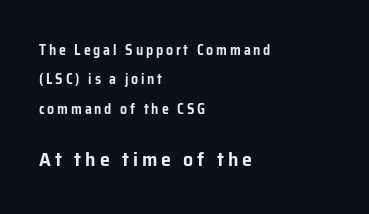
{"italic": "no", "underline": "no", "align": "left", "line_spacing": "loose", "line_spacing_ratio": 2.09, "letter_spacing": "wide", "letter_spacing_em": 0.2, "larger_block": "second", "size_ratio": 1.43, "glyph_px": 20}
